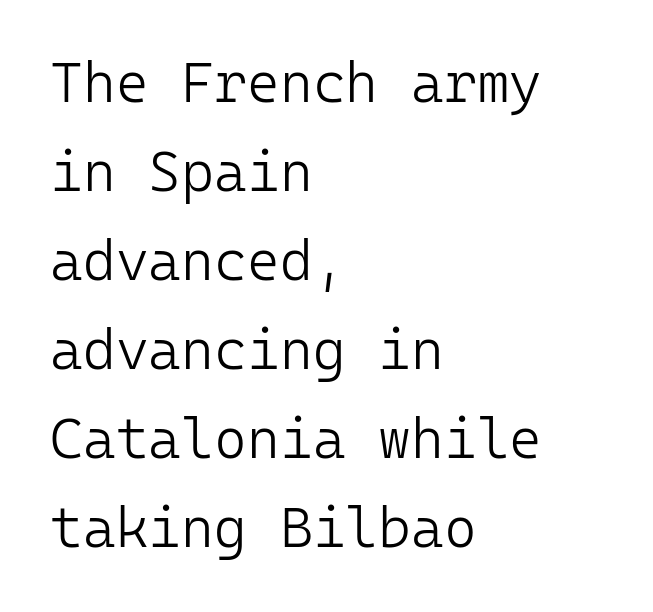
Q: Is the text bold? A: No.
Q: Is the text italic (slanted)? A: No, it is upright.
Q: Is the typeface a serif or a sans-serif typeface? A: Sans-serif.
Q: Is the text underlined? A: No.
Q: How is the paragraph aligned? A: Left-aligned.
Q: Is the spacing between letters normal or unusually wide? A: Normal.
Q: Is the spacing between lines tight, normal or loose? A: Normal.
Q: Width (condensed, normal, or wide)? A: Normal.
Q: Stroke contrast? A: Low.
Q: x-height? A: Medium.
Q: Monospaced? A: Yes.
